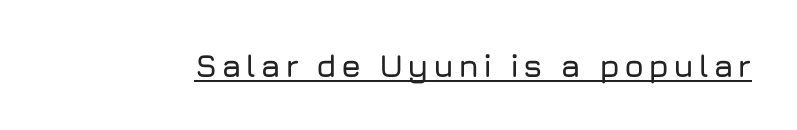
Q: Is the text italic (slanted)? A: No, it is upright.
Q: Is the typeface a serif or a sans-serif typeface? A: Sans-serif.
Q: Is the text underlined? A: Yes.
Q: Width (condensed, normal, or wide)? A: Normal.
Q: Stroke contrast? A: Low.
Q: x-height? A: Medium.
Q: Monospaced? A: No.
